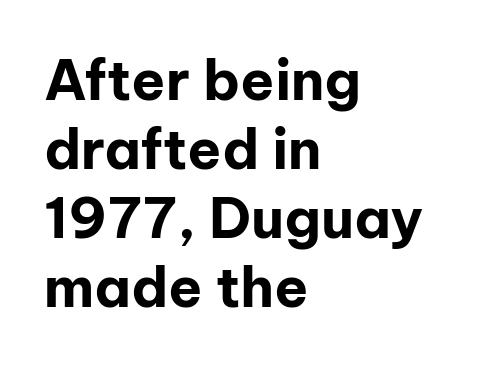
The image shows 56 px bold sans-serif type, upright; set left-aligned, line spacing 1.23x, normal letter spacing, not underlined; low stroke contrast and a medium x-height.
